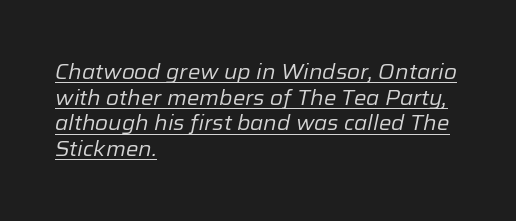
Casual observation: everything's shoved over to the left. Stroke mass is kept to a normal reading level or below. The lettering is marked with a stroke running underneath it. Students, note that the glyphs here touch the page at normal intervals.
